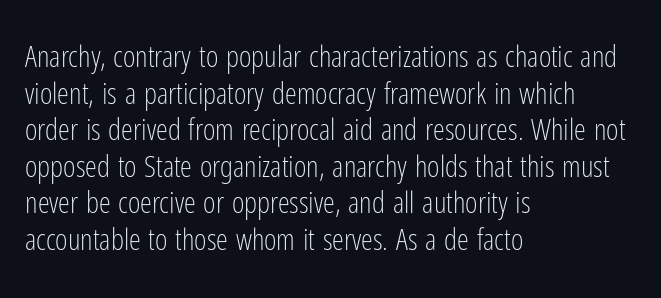
{"serif": "no", "italic": "no", "bold": "no", "weight": "light", "width": "condensed", "stroke_contrast": "low", "x_height": "medium", "monospaced": "no", "underline": "no", "align": "left", "line_spacing_ratio": 1.22, "letter_spacing": "normal", "letter_spacing_em": 0.0, "glyph_px": 30}
